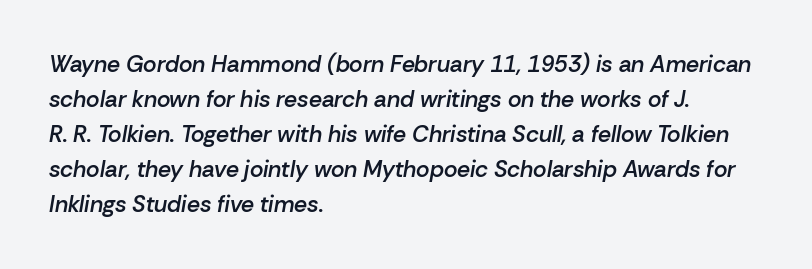
{"italic": "yes", "lean": "right", "slant_degrees": 10, "bold": "semi", "underline": "no", "align": "left", "line_spacing": "normal", "line_spacing_ratio": 1.52, "letter_spacing": "normal", "letter_spacing_em": 0.0, "glyph_px": 23}
